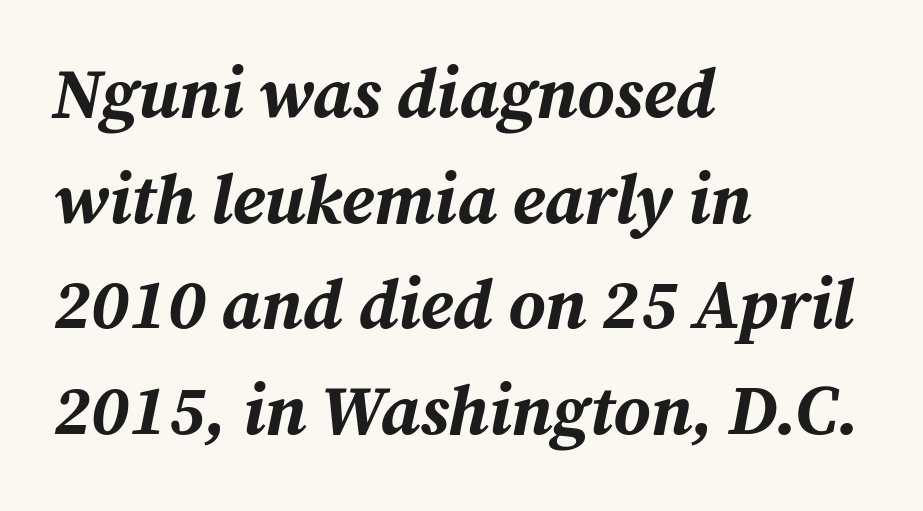
Each row of text sits above clean, open space. Every letter is thick-stroked: bold, no question. Note the varied advance widths — an 'i' is clearly narrower than an 'm'. Where is the straight margin? On the left. Characters are canted at an angle relative to the baseline's perpendicular. Default kerning and tracking; the words read as compact shapes.
